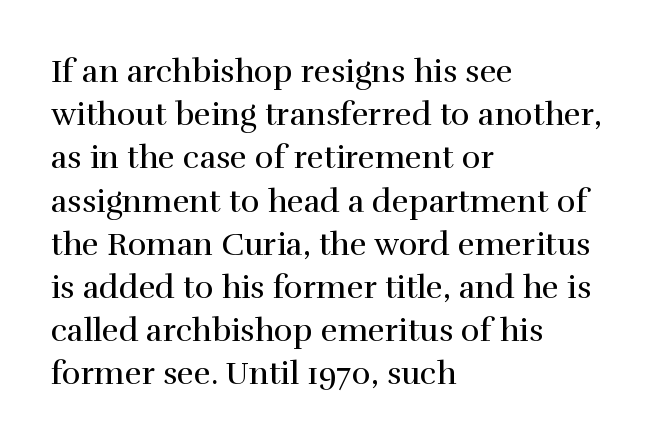
The image shows 32 px regular-weight serif type, upright; set left-aligned, normal line spacing (1.35x), normal letter spacing, not underlined; a medium x-height.
